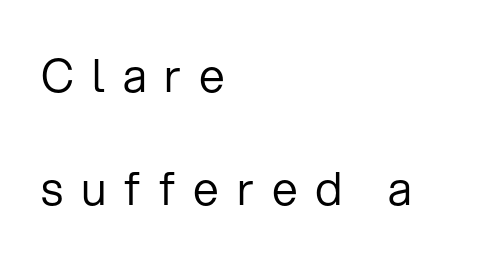
{"serif": "no", "italic": "no", "bold": "no", "weight": "regular", "width": "normal", "stroke_contrast": "low", "x_height": "medium", "monospaced": "no", "underline": "no", "align": "left", "line_spacing": "loose", "line_spacing_ratio": 2.46, "letter_spacing": "wide", "letter_spacing_em": 0.39, "glyph_px": 46}
